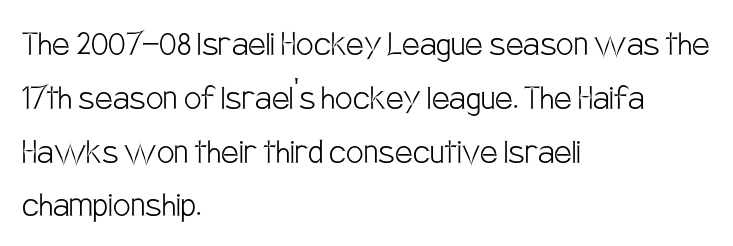
Q: Is the text bold? A: No.
Q: Is the text italic (slanted)? A: No, it is upright.
Q: Is the typeface a serif or a sans-serif typeface? A: Sans-serif.
Q: Is the text underlined? A: No.
Q: How is the paragraph aligned? A: Left-aligned.
Q: Is the spacing between letters normal or unusually wide? A: Normal.
Q: Is the spacing between lines tight, normal or loose? A: Normal.
Q: Width (condensed, normal, or wide)? A: Condensed.
Q: Stroke contrast? A: Low.
Q: x-height? A: Large.
Q: Monospaced? A: No.
